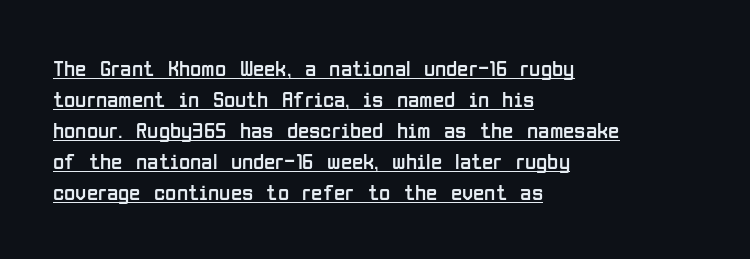
The image shows 23 px text type, upright; set left-aligned, normal line spacing (1.35x), normal letter spacing, underlined.
